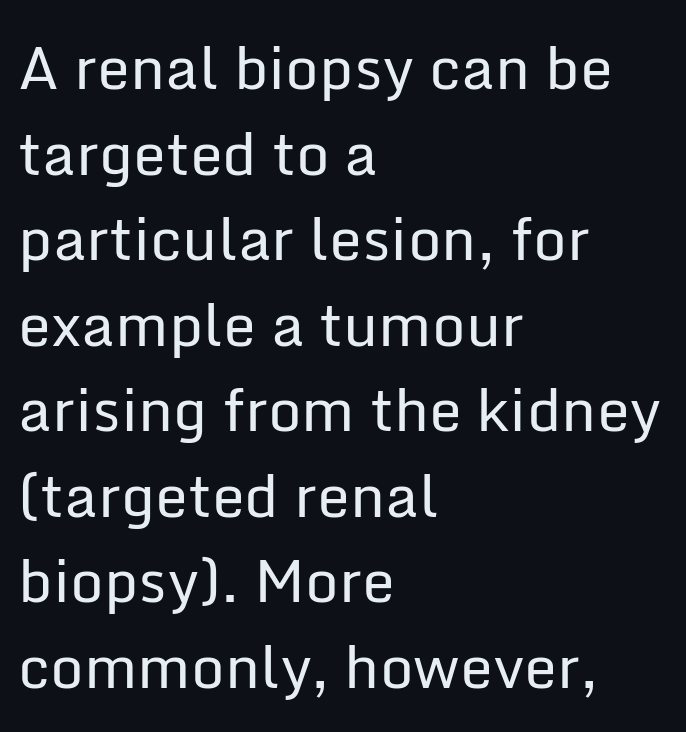
Q: Is the text bold? A: No.
Q: Is the text italic (slanted)? A: No, it is upright.
Q: Is the typeface a serif or a sans-serif typeface? A: Sans-serif.
Q: Is the text underlined? A: No.
Q: How is the paragraph aligned? A: Left-aligned.
Q: Is the spacing between letters normal or unusually wide? A: Normal.
Q: Is the spacing between lines tight, normal or loose? A: Normal.
Q: Width (condensed, normal, or wide)? A: Normal.
Q: Stroke contrast? A: Low.
Q: x-height? A: Medium.
Q: Monospaced? A: No.
